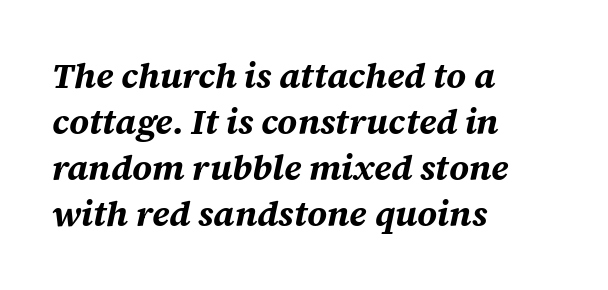
Horizontally, the lines are justified to the leading edge only. Chunky letters — that's bold for sure. The horizontal fit of the characters is conventional and even. You could not count columns in this text — the font is proportionally spaced.
